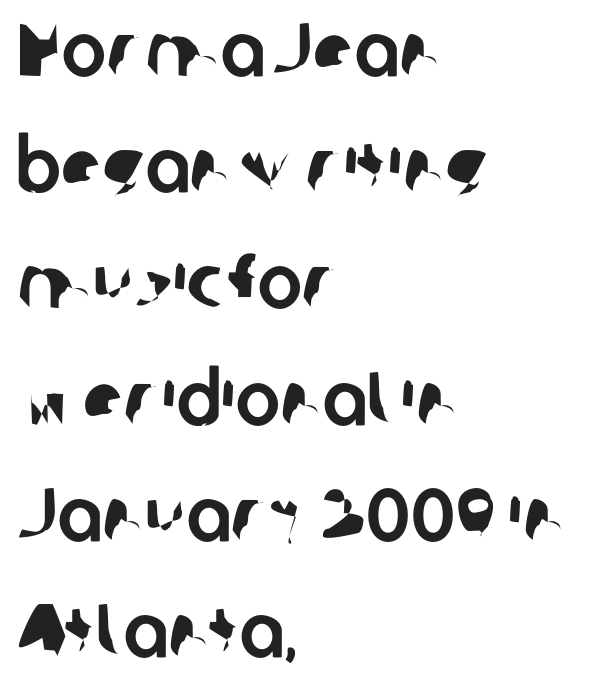
The letters sit at their default tracking, neither squeezed nor spread. If you drew a ruler down the left edge, every line would touch it. The font family rendered here belongs to the sans-serif group. Varying glyph widths throughout — classic text-font behaviour. Normally led — the rows are evenly, conventionally spaced.
